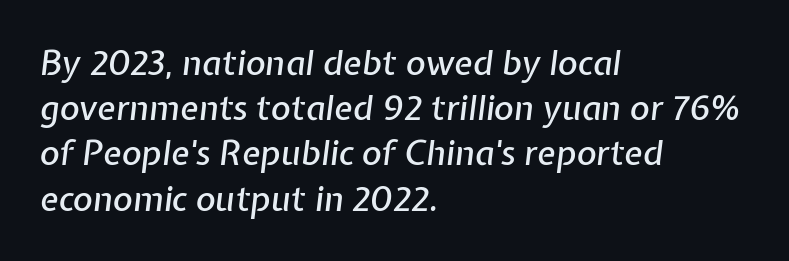
Q: Is the text italic (slanted)? A: Yes, it leans right by about 7 degrees.
Q: Is the text underlined? A: No.
Q: How is the paragraph aligned? A: Left-aligned.
Q: Is the spacing between letters normal or unusually wide? A: Normal.
Q: Is the spacing between lines tight, normal or loose? A: Normal.
Q: Width (condensed, normal, or wide)? A: Normal.
Q: Stroke contrast? A: Low.
Q: x-height? A: Medium.
Q: Monospaced? A: No.
